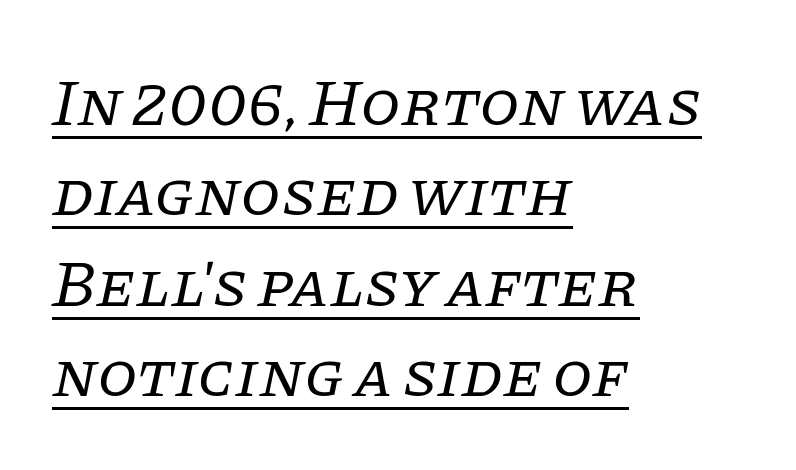
{"serif": "yes", "italic": "yes", "lean": "right", "slant_degrees": 11, "bold": "no", "weight": "regular", "width": "normal", "stroke_contrast": "low", "x_height": "large", "monospaced": "no", "underline": "yes", "align": "left", "line_spacing": "normal", "line_spacing_ratio": 1.39, "letter_spacing": "normal", "letter_spacing_em": 0.0, "glyph_px": 65}
